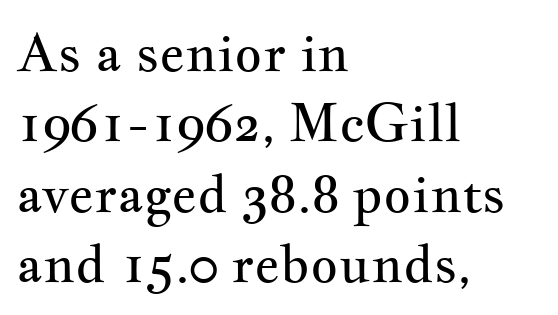
{"serif": "yes", "italic": "no", "bold": "no", "weight": "regular", "width": "wide", "stroke_contrast": "medium", "x_height": "small", "monospaced": "no", "underline": "no", "align": "left", "line_spacing": "normal", "line_spacing_ratio": 1.33, "letter_spacing": "normal", "letter_spacing_em": 0.0, "glyph_px": 53}
